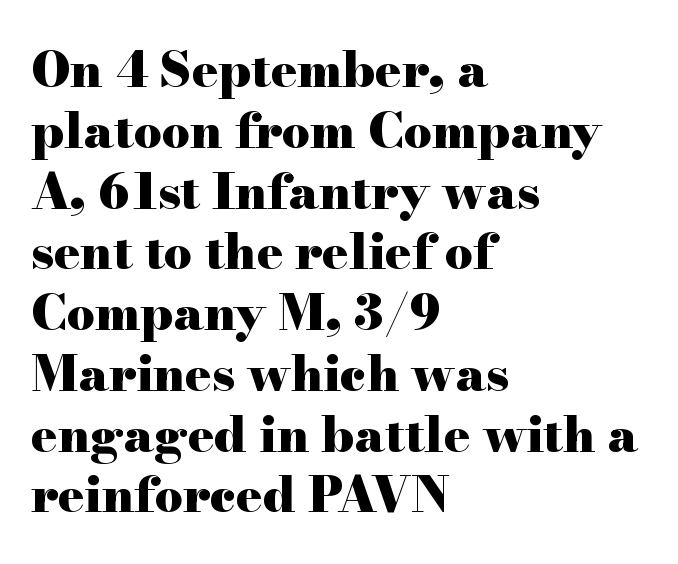
{"serif": "yes", "italic": "no", "bold": "yes", "weight": "heavy", "width": "wide", "stroke_contrast": "high", "x_height": "small", "monospaced": "no", "underline": "no", "align": "left", "line_spacing_ratio": 1.24, "letter_spacing": "normal", "letter_spacing_em": 0.0, "glyph_px": 49}
